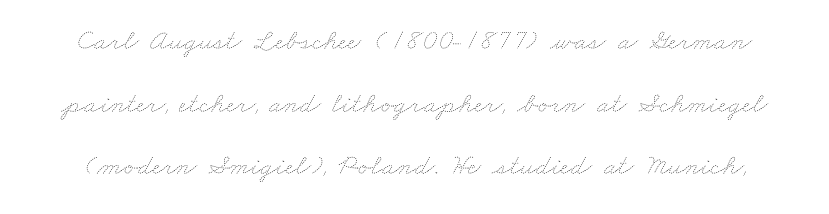
{"bold": "no", "weight": "thin", "width": "wide", "stroke_contrast": "low", "x_height": "small", "monospaced": "no", "underline": "no", "line_spacing": "loose", "line_spacing_ratio": 2.16, "letter_spacing": "normal", "letter_spacing_em": 0.0, "glyph_px": 29}
